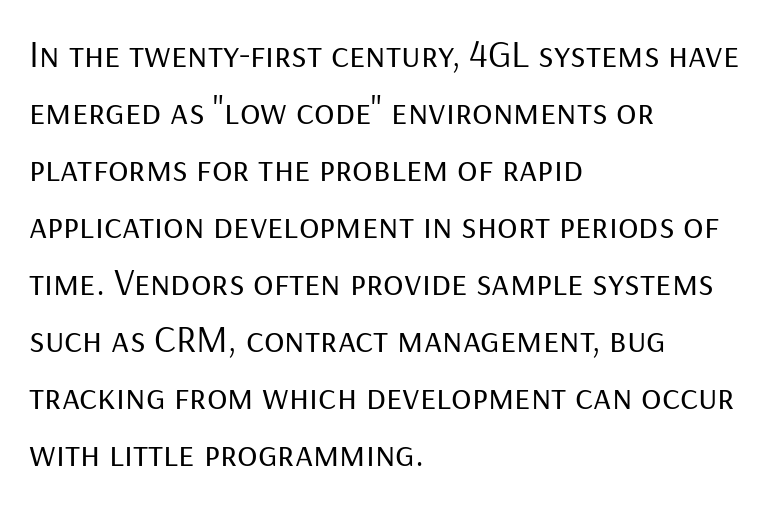
The image shows 38 px regular-weight sans-serif type, upright; set left-aligned, normal line spacing (1.5x), normal letter spacing, not underlined; low stroke contrast and a medium x-height.
